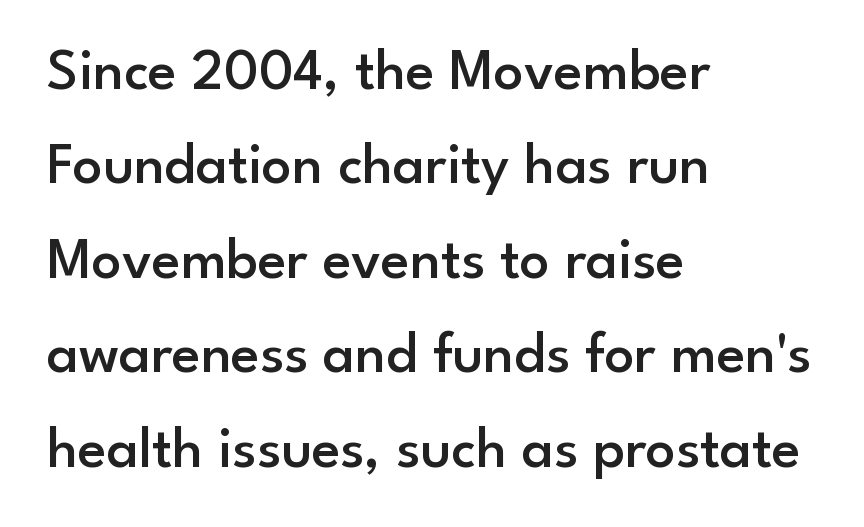
Q: Is the text bold? A: Semi-bold.
Q: Is the text italic (slanted)? A: No, it is upright.
Q: Is the typeface a serif or a sans-serif typeface? A: Sans-serif.
Q: Is the text underlined? A: No.
Q: How is the paragraph aligned? A: Left-aligned.
Q: Is the spacing between letters normal or unusually wide? A: Normal.
Q: Is the spacing between lines tight, normal or loose? A: Normal.
Q: Width (condensed, normal, or wide)? A: Normal.
Q: Stroke contrast? A: Low.
Q: x-height? A: Small.
Q: Monospaced? A: No.
